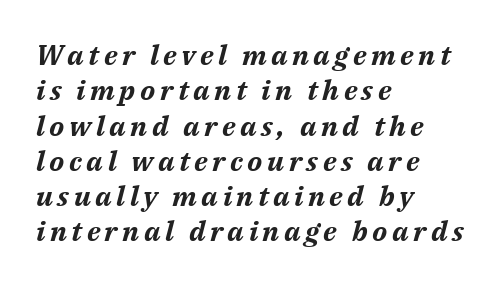
{"italic": "yes", "lean": "right", "slant_degrees": 14, "bold": "yes", "weight": "bold", "width": "normal", "stroke_contrast": "medium", "x_height": "medium", "monospaced": "no", "underline": "no", "align": "left", "line_spacing": "normal", "line_spacing_ratio": 1.26, "glyph_px": 28}
